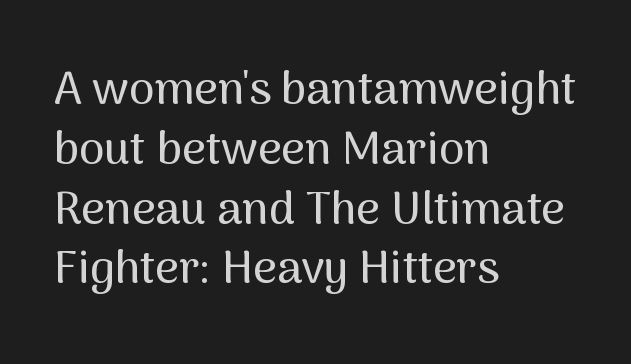
Where is the straight margin? On the left. Compared with typical paragraphs, the rows here are spaced about the same. Spacing verdict: proportional, widths tailored to each character. No extra tracking has been applied to these lines. The gap between lines stays unmarked.
